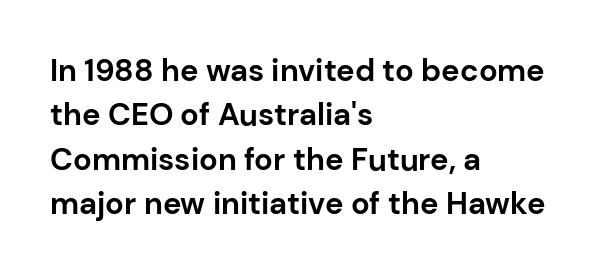
Q: Is the text bold? A: Yes.
Q: Is the text italic (slanted)? A: No, it is upright.
Q: Is the typeface a serif or a sans-serif typeface? A: Sans-serif.
Q: Is the text underlined? A: No.
Q: How is the paragraph aligned? A: Left-aligned.
Q: Is the spacing between letters normal or unusually wide? A: Normal.
Q: Is the spacing between lines tight, normal or loose? A: Normal.
Q: Width (condensed, normal, or wide)? A: Normal.
Q: Stroke contrast? A: Low.
Q: x-height? A: Medium.
Q: Monospaced? A: No.
